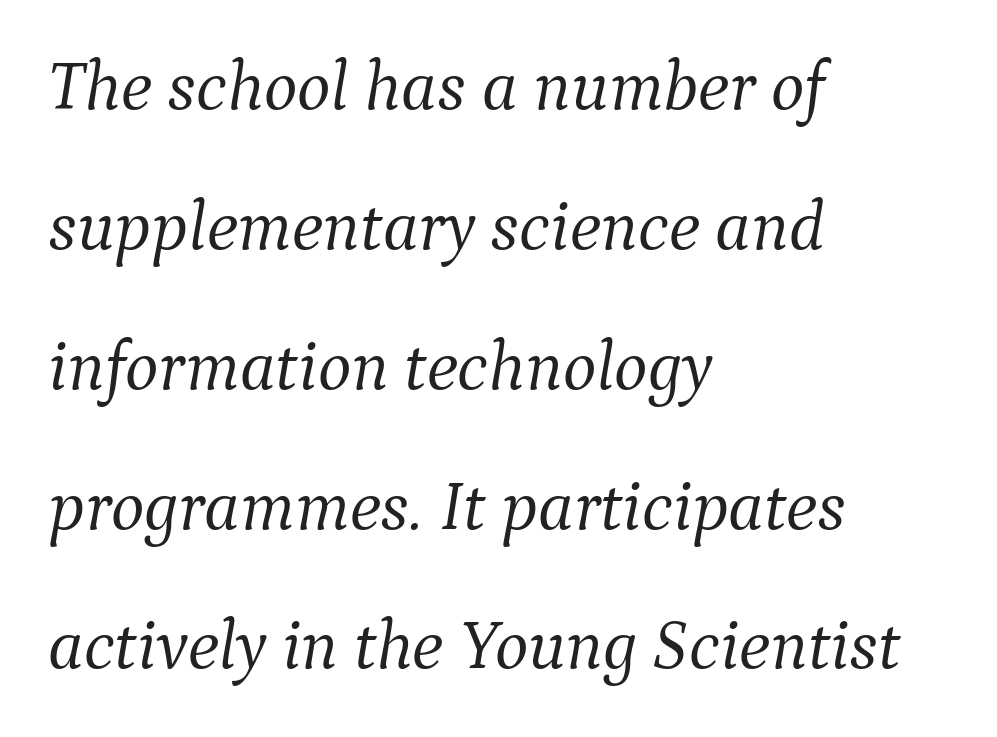
The image shows 71 px light serif type, italic (leaning right); set left-aligned, loose line spacing (1.97x), normal letter spacing, not underlined; medium stroke contrast and a medium x-height.
